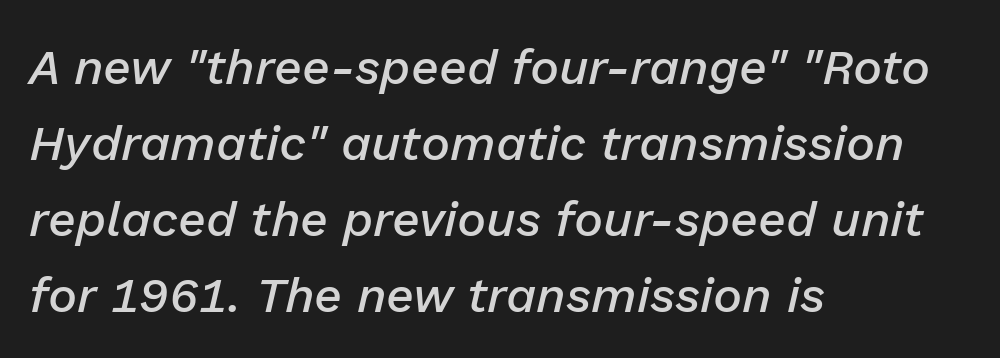
Q: Is the text bold? A: Semi-bold.
Q: Is the text italic (slanted)? A: Yes, it leans right by about 13 degrees.
Q: Is the text underlined? A: No.
Q: How is the paragraph aligned? A: Left-aligned.
Q: Is the spacing between letters normal or unusually wide? A: Normal.
Q: Is the spacing between lines tight, normal or loose? A: Normal.
Q: Width (condensed, normal, or wide)? A: Normal.
Q: Stroke contrast? A: Low.
Q: x-height? A: Medium.
Q: Monospaced? A: No.
